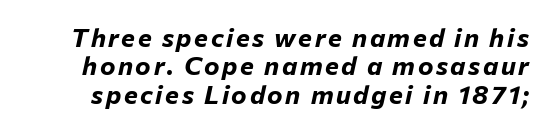
Q: Is the text bold? A: Yes.
Q: Is the text italic (slanted)? A: Yes, it leans right by about 12 degrees.
Q: Is the text underlined? A: No.
Q: Is the spacing between lines tight, normal or loose? A: Tight.
